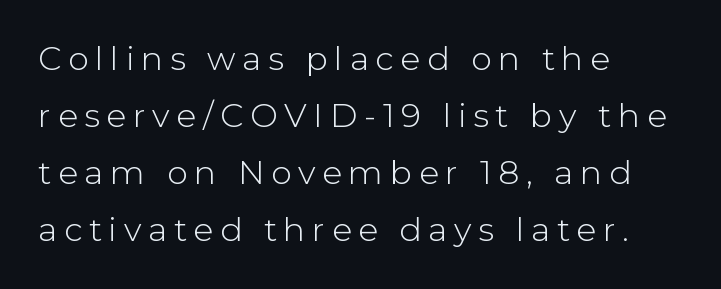
The image shows 33 px light sans-serif type, upright; set left-aligned, line spacing 1.73x, unusually wide letter spacing (+0.2 em), not underlined; low stroke contrast and a medium x-height.
